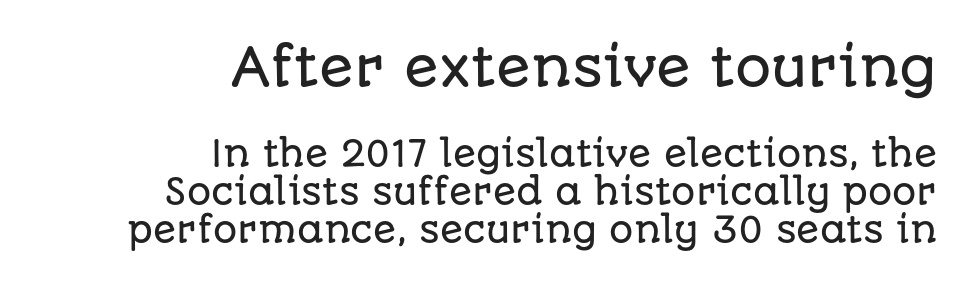
{"serif": "no", "italic": "no", "width": "normal", "stroke_contrast": "low", "x_height": "large", "monospaced": "no", "underline": "no", "align": "right", "line_spacing": "tight", "line_spacing_ratio": 1.11, "letter_spacing": "normal", "letter_spacing_em": 0.0, "larger_block": "first", "size_ratio": 1.5, "glyph_px": 51}
